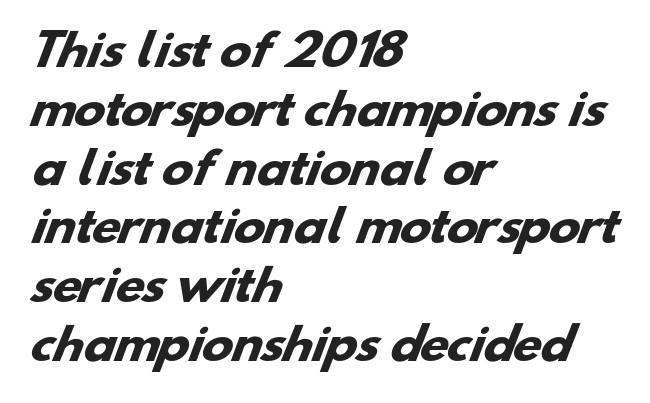
The image shows 42 px heavy, wide sans-serif type; set left-aligned, normal line spacing (1.4x), normal letter spacing, not underlined; low stroke contrast and a small x-height.
